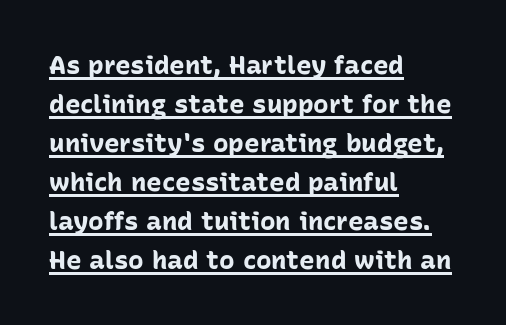
{"italic": "no", "bold": "yes", "underline": "yes", "align": "left", "line_spacing": "normal", "line_spacing_ratio": 1.5, "letter_spacing": "normal", "letter_spacing_em": 0.0, "glyph_px": 26}
